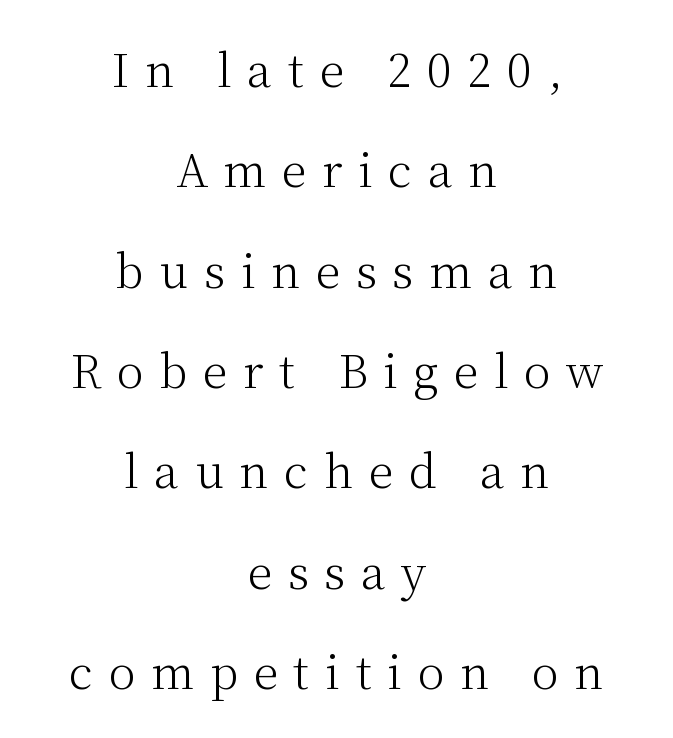
The image shows 45 px light serif type, upright; set centered, loose line spacing (2.23x), unusually wide letter spacing (+0.35 em), not underlined; medium stroke contrast and a medium x-height.
